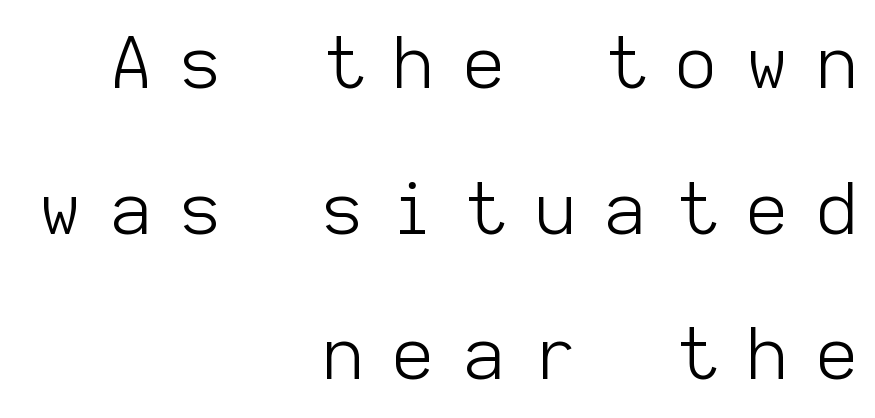
A sans-serif font was chosen for this passage. The weight would be labelled regular, book, light, or lighter still. Do the characters align in a grid? Yes, the font is monospaced. The passage is arranged like a letterhead date or caption credit — flush right.
